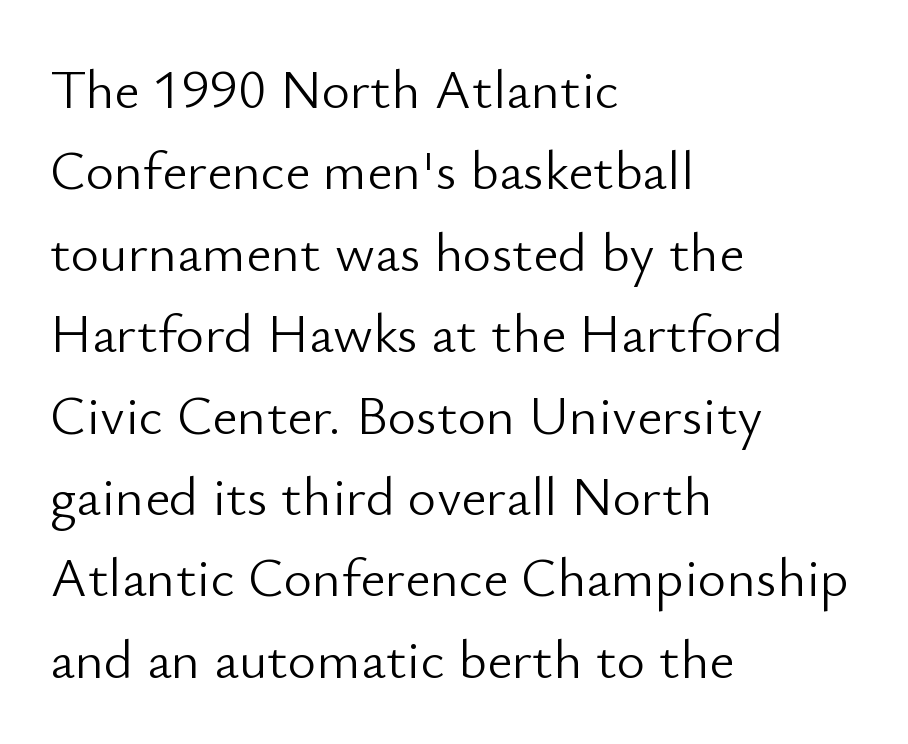
{"serif": "no", "italic": "no", "bold": "no", "weight": "light", "width": "normal", "stroke_contrast": "low", "x_height": "small", "monospaced": "no", "underline": "no", "align": "left", "line_spacing": "normal", "line_spacing_ratio": 1.48, "letter_spacing": "normal", "letter_spacing_em": 0.0, "glyph_px": 55}
